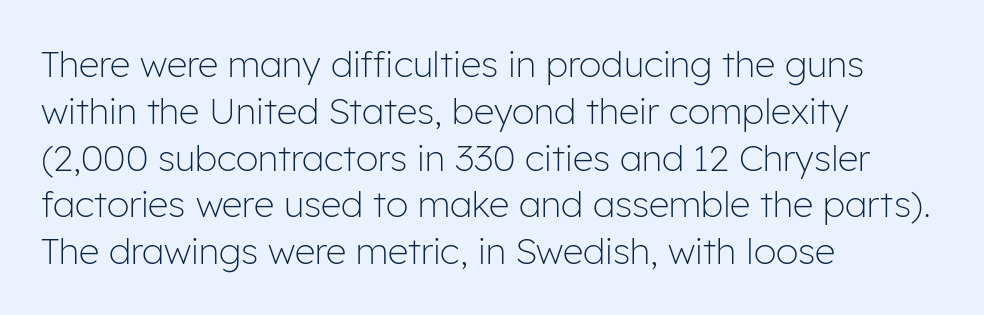
The image shows 36 px light sans-serif type, upright; set left-aligned, normal line spacing (1.3x), normal letter spacing, not underlined; low stroke contrast and a medium x-height.
